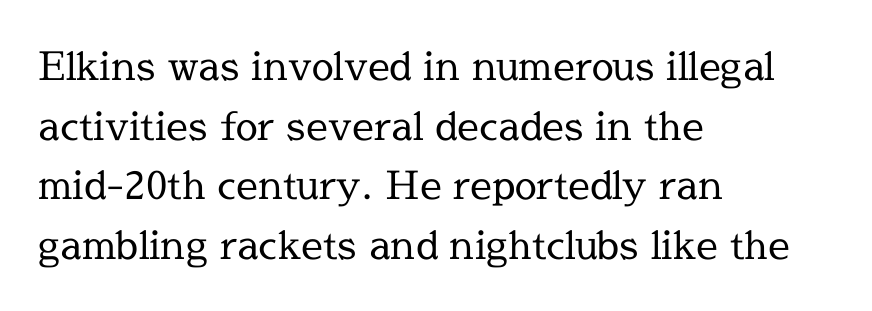
{"serif": "yes", "italic": "no", "bold": "no", "weight": "regular", "width": "normal", "x_height": "medium", "monospaced": "no", "underline": "no", "align": "left", "line_spacing": "normal", "line_spacing_ratio": 1.53, "letter_spacing": "normal", "letter_spacing_em": 0.0, "glyph_px": 39}
